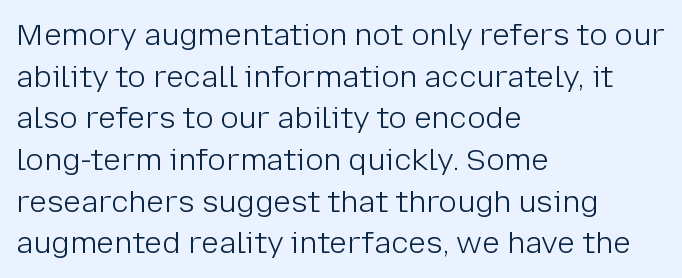
Any mark beneath the type? The region is blank. Characters remain perfectly vertical along every line. These lines are set flush left with a ragged right edge. Each letter keeps its own natural width here, so spacing adapts to shape. To sum up the face: it is a sans, with no serifs. A light-to-regular cut is what we see here.
